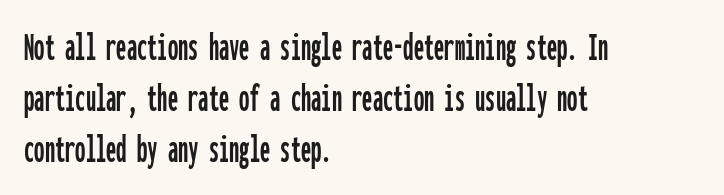
Q: Is the text italic (slanted)? A: No, it is upright.
Q: Is the typeface a serif or a sans-serif typeface? A: Sans-serif.
Q: Is the text underlined? A: No.
Q: How is the paragraph aligned? A: Left-aligned.
Q: Is the spacing between letters normal or unusually wide? A: Normal.
Q: Is the spacing between lines tight, normal or loose? A: Normal.
Q: Width (condensed, normal, or wide)? A: Condensed.
Q: Stroke contrast? A: Low.
Q: x-height? A: Medium.
Q: Monospaced? A: Yes.
